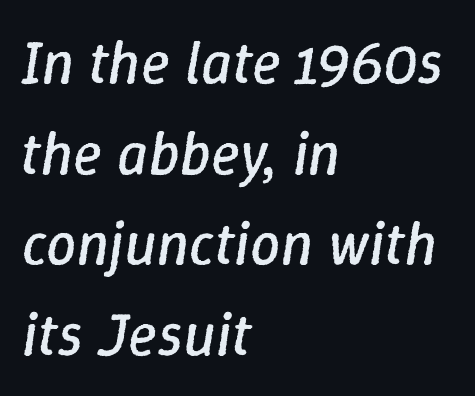
Q: Is the text bold? A: No.
Q: Is the text italic (slanted)? A: Yes, it leans right by about 9 degrees.
Q: Is the text underlined? A: No.
Q: How is the paragraph aligned? A: Left-aligned.
Q: Is the spacing between letters normal or unusually wide? A: Normal.
Q: Is the spacing between lines tight, normal or loose? A: Normal.
Q: Width (condensed, normal, or wide)? A: Normal.
Q: Stroke contrast? A: Low.
Q: x-height? A: Medium.
Q: Monospaced? A: No.
